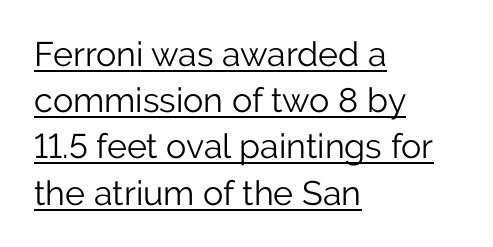
The rows are spaced the way most documents space them. The font is comparable to plain body text, perhaps lighter. The font family rendered here belongs to the sans-serif group. Here the designer chose a conventional face with non-uniform glyph widths. Layout note: lines flush left.
